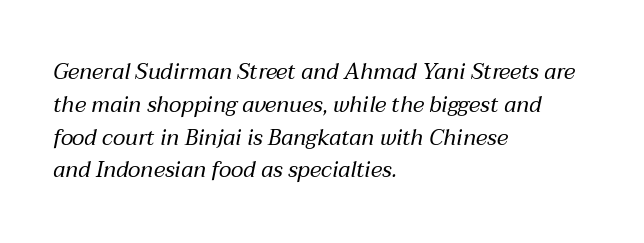
{"italic": "yes", "lean": "right", "slant_degrees": 12, "bold": "no", "underline": "no", "align": "left", "line_spacing": "normal", "line_spacing_ratio": 1.49, "letter_spacing": "normal", "letter_spacing_em": 0.0, "glyph_px": 22}
